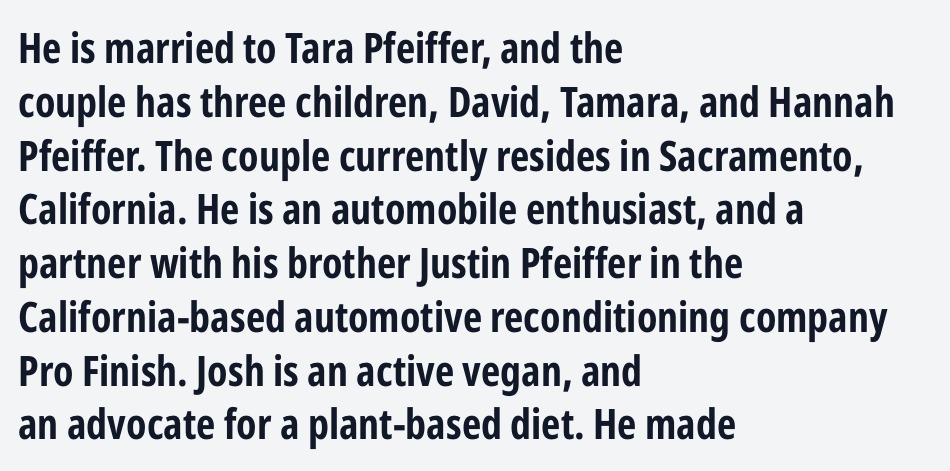
{"serif": "no", "italic": "no", "bold": "yes", "weight": "bold", "width": "condensed", "stroke_contrast": "low", "x_height": "medium", "monospaced": "no", "underline": "no", "align": "left", "line_spacing": "normal", "line_spacing_ratio": 1.28, "letter_spacing": "normal", "letter_spacing_em": 0.0, "glyph_px": 42}
